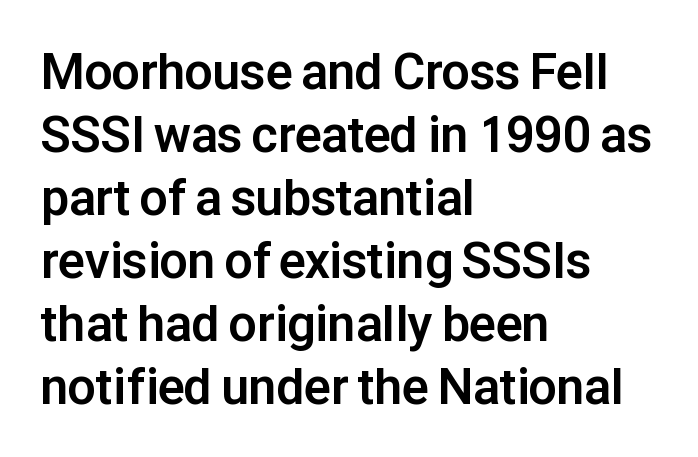
Q: Is the text bold? A: Yes.
Q: Is the text italic (slanted)? A: No, it is upright.
Q: Is the typeface a serif or a sans-serif typeface? A: Sans-serif.
Q: Is the text underlined? A: No.
Q: How is the paragraph aligned? A: Left-aligned.
Q: Is the spacing between letters normal or unusually wide? A: Normal.
Q: Is the spacing between lines tight, normal or loose? A: Normal.
Q: Width (condensed, normal, or wide)? A: Normal.
Q: Stroke contrast? A: Low.
Q: x-height? A: Medium.
Q: Monospaced? A: No.
